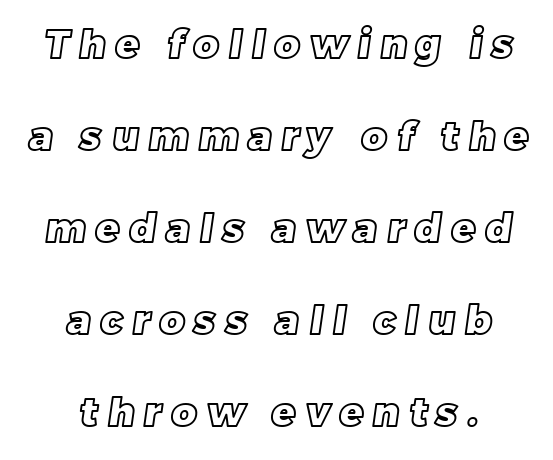
Reading down the column, the eye jumps a long way to each next line. Letters rest on an invisible, unmarked baseline. The tracking reads as deliberately expanded to a designer's eye. Each letter keeps its own natural width here, so spacing adapts to shape. Leftover space on each line is divided equally before and after the words.
